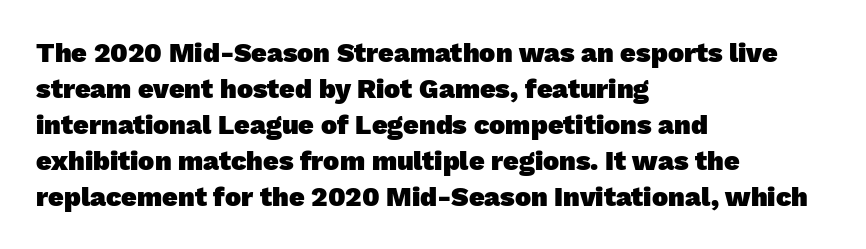
Check the space under the baseline: it is left empty. Does the leading feel generous? No, just average. Pretty heavy lettering here — definitely bold. These lines keep a tight, regular rhythm from letter to letter.
